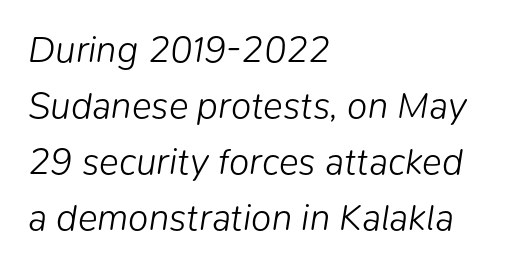
{"italic": "yes", "lean": "right", "slant_degrees": 9, "bold": "no", "weight": "light", "width": "normal", "stroke_contrast": "low", "x_height": "medium", "monospaced": "no", "underline": "no", "align": "left", "line_spacing": "normal", "line_spacing_ratio": 1.51, "letter_spacing": "normal", "letter_spacing_em": 0.0, "glyph_px": 37}
